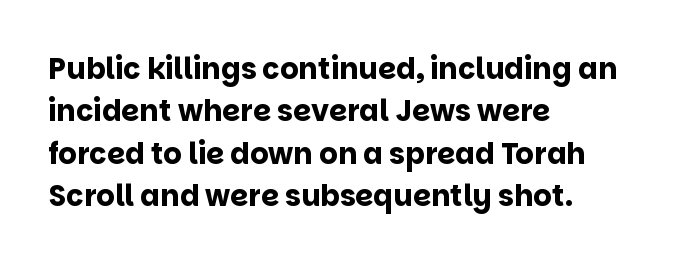
The words here are not underlined. The text block is weighted toward the left margin, trailing off unevenly rightward. Words appear dense and cohesive because spacing is normal. These lines carry a lot of weight — the face is fully bold. Check where the strokes stop: nothing finishes them off — pure sans. The face used here is proportionally spaced, like ordinary book or web type.
